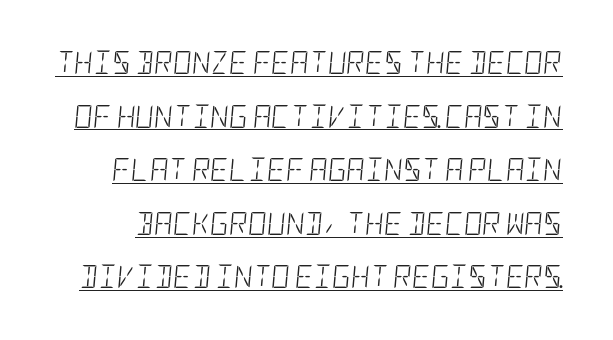
The image shows 23 px text type, italic (leaning right); set loose line spacing (2.33x), normal letter spacing, underlined.
